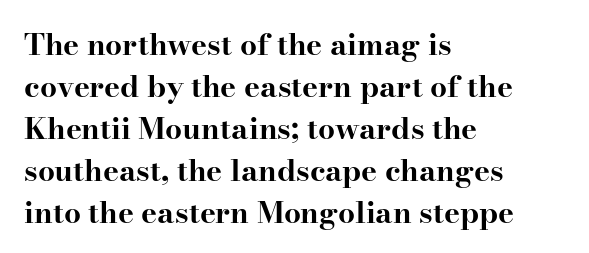
Notice how the passage keeps a crisp vertical edge on the left only. Tracking value appears to be zero — textbook default spacing. This rendering employs a face with finishing strokes, i.e., a serif. You could not count columns in this text — the font is proportionally spaced. Just letters on the line, the space beneath them empty. How would I describe the line gaps? Plain and ordinary.
